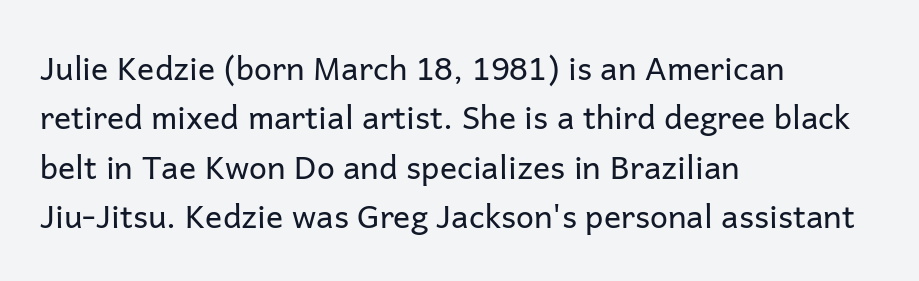
{"serif": "no", "italic": "no", "bold": "no", "weight": "regular", "width": "normal", "stroke_contrast": "low", "x_height": "medium", "monospaced": "no", "underline": "no", "align": "left", "line_spacing": "normal", "line_spacing_ratio": 1.54, "letter_spacing": "normal", "letter_spacing_em": 0.0, "glyph_px": 32}
